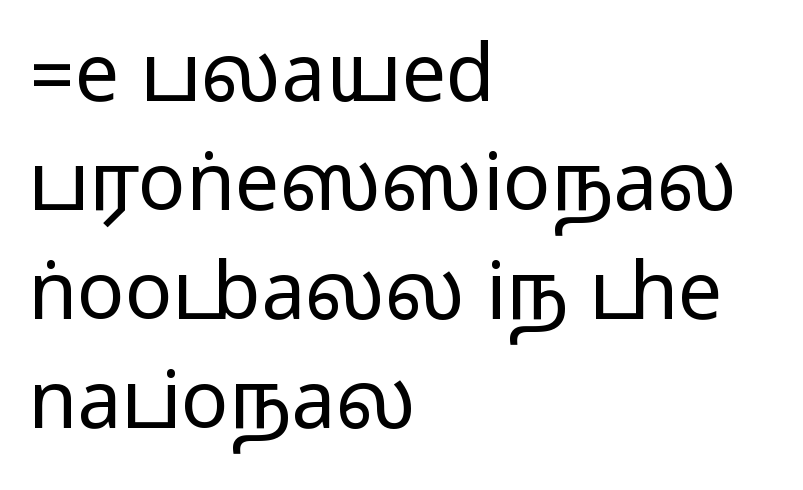
{"serif": "no", "italic": "no", "width": "wide", "stroke_contrast": "medium", "monospaced": "no", "underline": "no", "align": "left", "line_spacing": "normal", "line_spacing_ratio": 1.38, "letter_spacing": "normal", "letter_spacing_em": 0.0, "glyph_px": 79}
